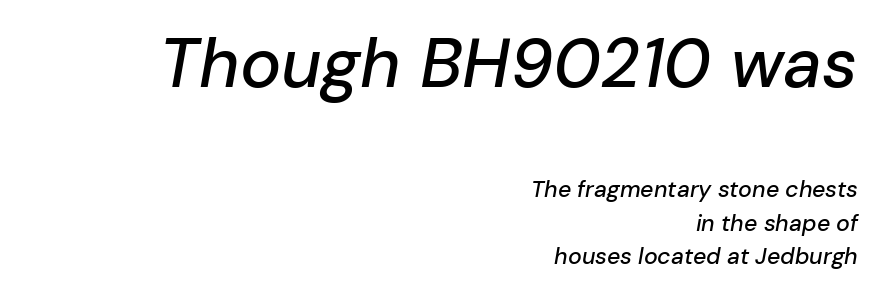
{"italic": "yes", "lean": "right", "slant_degrees": 10, "width": "normal", "stroke_contrast": "low", "x_height": "medium", "monospaced": "no", "underline": "no", "align": "right", "line_spacing": "normal", "line_spacing_ratio": 1.46, "letter_spacing": "normal", "letter_spacing_em": 0.0, "larger_block": "first", "size_ratio": 3.0, "glyph_px": 69}
